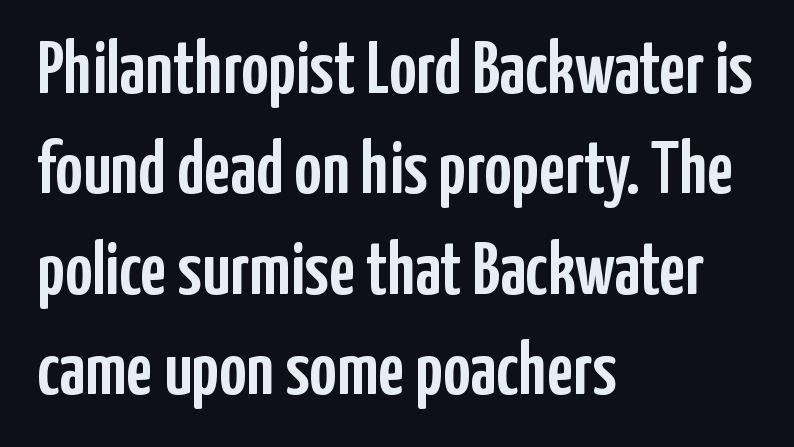
{"serif": "no", "italic": "no", "width": "condensed", "stroke_contrast": "low", "x_height": "medium", "monospaced": "no", "underline": "no", "align": "left", "line_spacing": "normal", "line_spacing_ratio": 1.34, "letter_spacing": "normal", "letter_spacing_em": 0.0, "glyph_px": 75}
